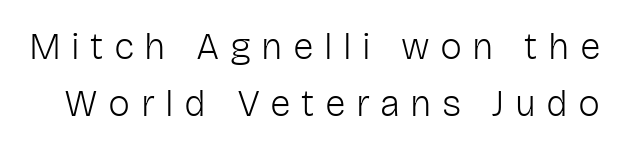
{"serif": "no", "italic": "no", "bold": "no", "weight": "light", "width": "normal", "stroke_contrast": "low", "x_height": "medium", "monospaced": "no", "underline": "no", "line_spacing": "normal", "line_spacing_ratio": 1.53, "letter_spacing": "wide", "letter_spacing_em": 0.28, "glyph_px": 37}
